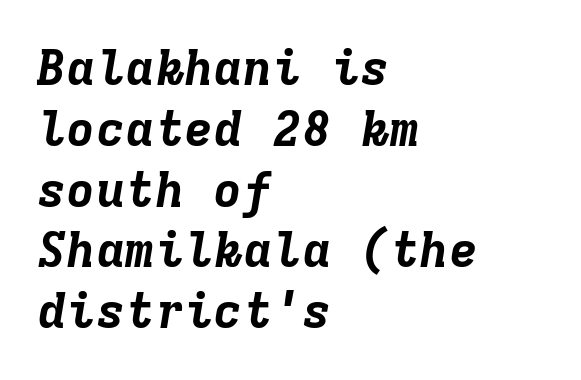
{"italic": "yes", "lean": "right", "slant_degrees": 9, "bold": "yes", "weight": "bold", "width": "normal", "stroke_contrast": "low", "x_height": "medium", "monospaced": "yes", "underline": "no", "align": "left", "line_spacing_ratio": 1.24, "letter_spacing": "normal", "letter_spacing_em": 0.0, "glyph_px": 49}
